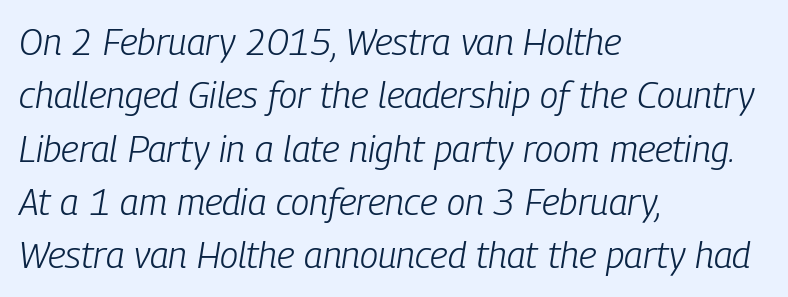
{"italic": "yes", "lean": "right", "slant_degrees": 9, "bold": "no", "weight": "light", "width": "condensed", "stroke_contrast": "low", "x_height": "medium", "monospaced": "no", "underline": "no", "align": "left", "line_spacing": "normal", "line_spacing_ratio": 1.44, "letter_spacing": "normal", "letter_spacing_em": 0.0, "glyph_px": 37}
